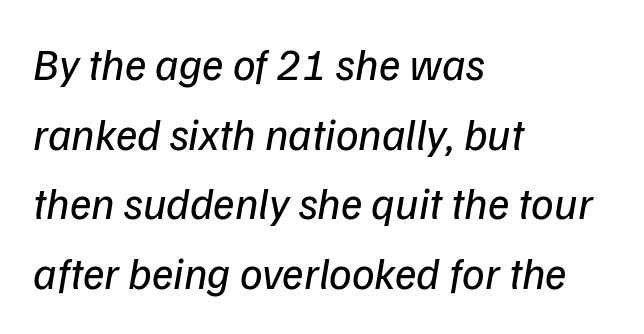
Q: Is the text bold? A: No.
Q: Is the text italic (slanted)? A: Yes, it leans right by about 9 degrees.
Q: Is the text underlined? A: No.
Q: How is the paragraph aligned? A: Left-aligned.
Q: Is the spacing between letters normal or unusually wide? A: Normal.
Q: Is the spacing between lines tight, normal or loose? A: Normal.
Q: Width (condensed, normal, or wide)? A: Normal.
Q: Stroke contrast? A: Low.
Q: x-height? A: Medium.
Q: Monospaced? A: No.
